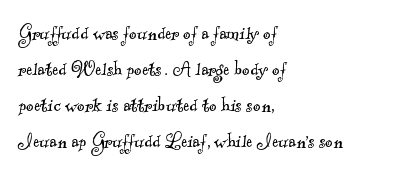
Weight: not bold — regular or lighter. Standard letterfit; no display-style spreading of the glyphs. Clear beneath every line of the passage. Caption: multi-line text, flush left, ragged right.
